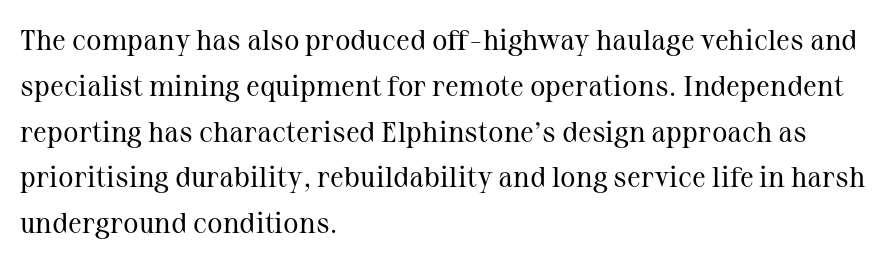
The image shows 29 px regular-weight serif type, upright; set left-aligned, normal line spacing (1.58x), normal letter spacing, not underlined; medium stroke contrast and a medium x-height.
